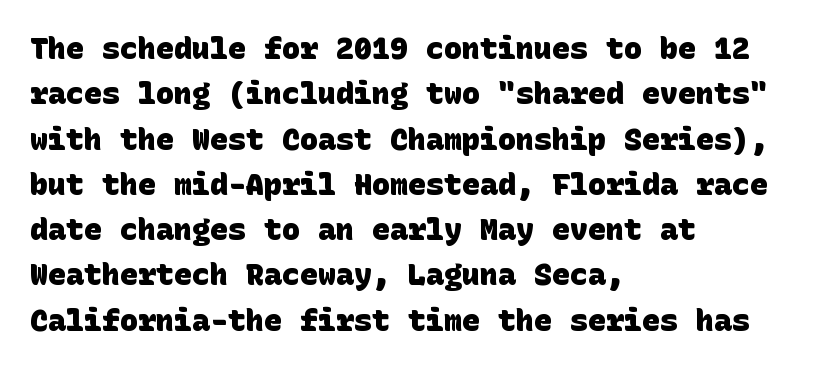
Q: Is the text bold? A: Yes.
Q: Is the typeface a serif or a sans-serif typeface? A: Sans-serif.
Q: Is the text underlined? A: No.
Q: How is the paragraph aligned? A: Left-aligned.
Q: Is the spacing between letters normal or unusually wide? A: Normal.
Q: Is the spacing between lines tight, normal or loose? A: Normal.
Q: Width (condensed, normal, or wide)? A: Normal.
Q: Stroke contrast? A: Low.
Q: x-height? A: Large.
